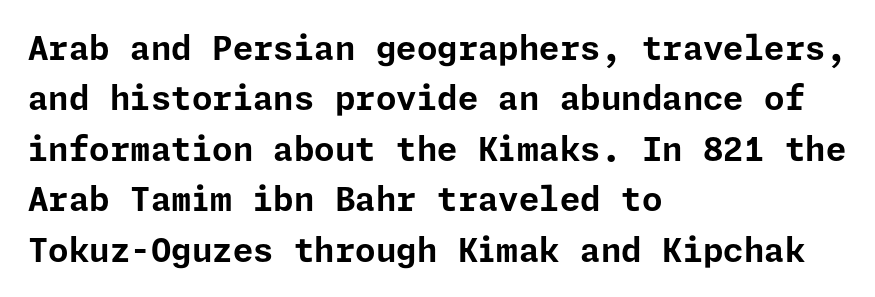
The image shows 33 px bold sans-serif type, upright; set left-aligned, normal line spacing (1.53x), normal letter spacing, not underlined; low stroke contrast and a medium x-height.
